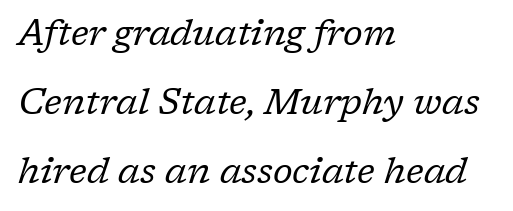
{"serif": "yes", "italic": "yes", "lean": "right", "slant_degrees": 17, "bold": "no", "weight": "regular", "width": "normal", "stroke_contrast": "low", "x_height": "medium", "monospaced": "no", "underline": "no", "align": "left", "line_spacing": "loose", "line_spacing_ratio": 1.91, "letter_spacing": "normal", "letter_spacing_em": 0.0, "glyph_px": 36}
